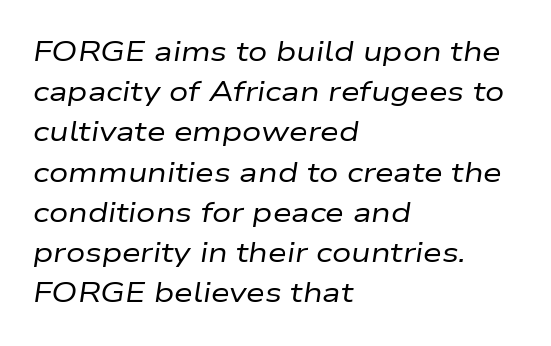
Q: Is the text bold? A: No.
Q: Is the text italic (slanted)? A: Yes, it leans right by about 9 degrees.
Q: Is the text underlined? A: No.
Q: How is the paragraph aligned? A: Left-aligned.
Q: Is the spacing between letters normal or unusually wide? A: Normal.
Q: Is the spacing between lines tight, normal or loose? A: Normal.
